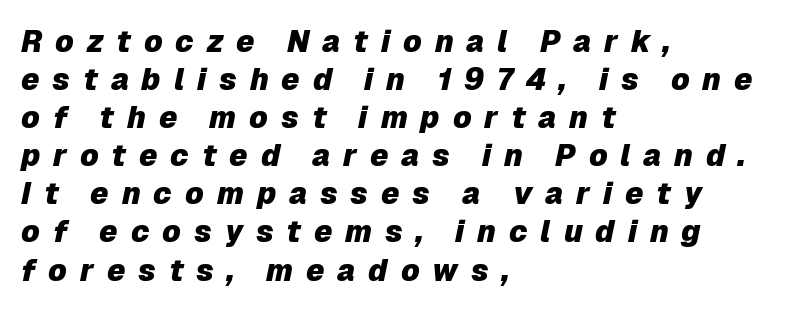
It's the slanting kind of type. Beneath every word, the page is bare. Characters follow at a spacing far wider than the type designer built in. Is this a fixed-width face? No — the glyphs have proportional, varying widths. Caption: multi-line text, flush left, ragged right. The space between consecutive lines is moderate.
